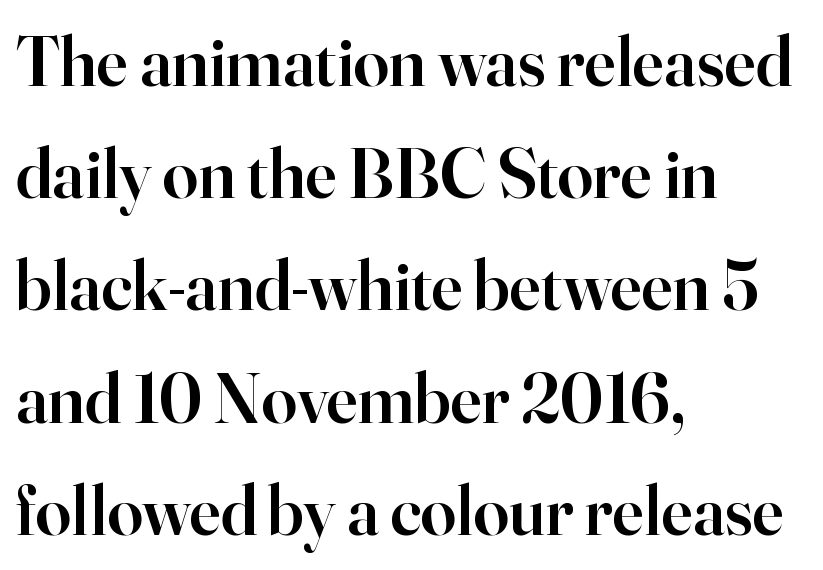
Q: Is the text bold? A: Semi-bold.
Q: Is the text italic (slanted)? A: No, it is upright.
Q: Is the typeface a serif or a sans-serif typeface? A: Serif.
Q: Is the text underlined? A: No.
Q: How is the paragraph aligned? A: Left-aligned.
Q: Is the spacing between letters normal or unusually wide? A: Normal.
Q: Is the spacing between lines tight, normal or loose? A: Normal.
Q: Width (condensed, normal, or wide)? A: Normal.
Q: Stroke contrast? A: High.
Q: x-height? A: Small.
Q: Monospaced? A: No.
